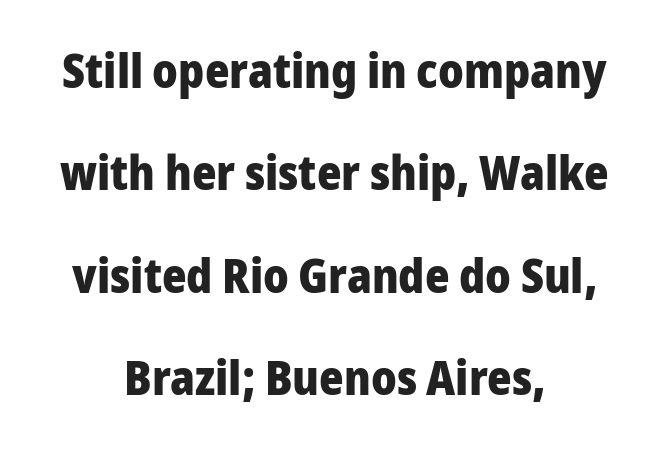
{"serif": "no", "italic": "no", "bold": "yes", "weight": "heavy", "width": "normal", "stroke_contrast": "low", "x_height": "medium", "monospaced": "no", "underline": "no", "align": "center", "line_spacing": "loose", "line_spacing_ratio": 2.18, "letter_spacing": "normal", "letter_spacing_em": 0.0, "glyph_px": 47}
